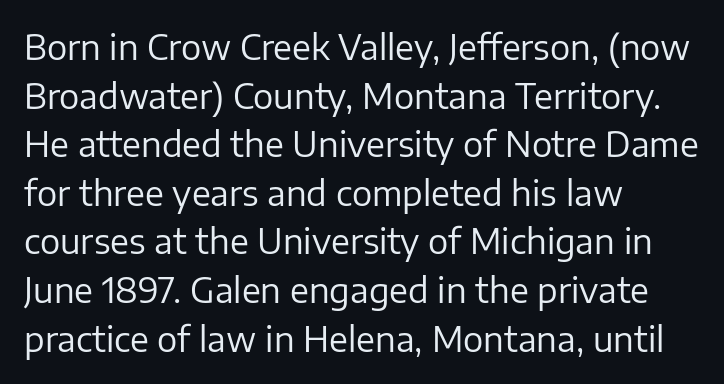
Stem width sits at or under what a default text font uses. The passage shown is not underscored anywhere. This sample has the flowing, uneven cadence of proportional lettering. The passage shown is typeset with a sans-serif family. Reading down the column, the eye jumps a familiar distance to each next line.
